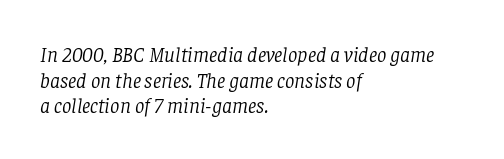
{"italic": "yes", "lean": "right", "slant_degrees": 8, "bold": "no", "underline": "no", "align": "left", "line_spacing_ratio": 1.22, "letter_spacing": "normal", "letter_spacing_em": 0.0, "glyph_px": 21}
